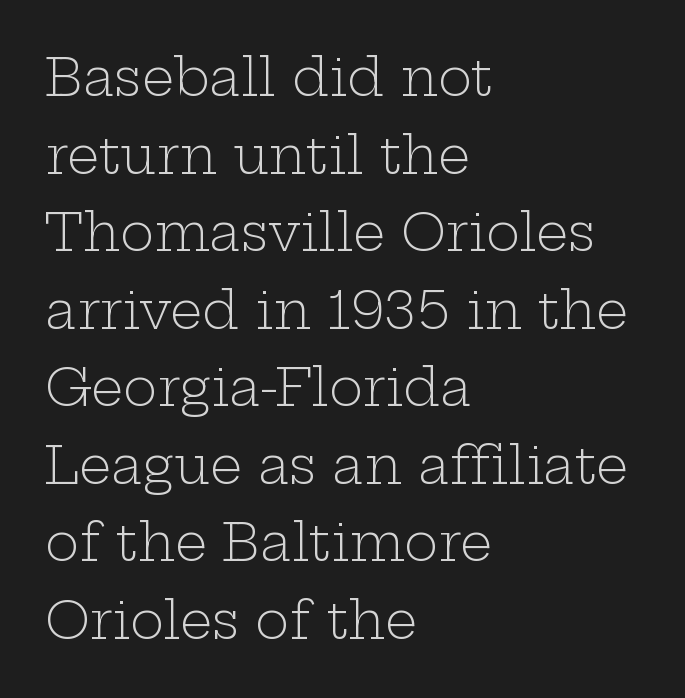
{"serif": "yes", "italic": "no", "bold": "no", "weight": "light", "width": "wide", "stroke_contrast": "low", "x_height": "medium", "monospaced": "no", "underline": "no", "align": "left", "line_spacing": "normal", "line_spacing_ratio": 1.52, "letter_spacing": "normal", "letter_spacing_em": 0.0, "glyph_px": 51}
